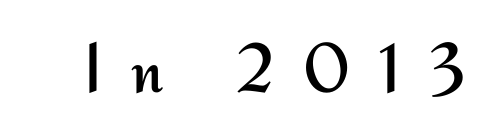
{"serif": "no", "italic": "no", "bold": "no", "weight": "regular", "width": "normal", "stroke_contrast": "medium", "x_height": "small", "monospaced": "no", "underline": "no", "letter_spacing": "wide", "letter_spacing_em": 0.41, "glyph_px": 70}
